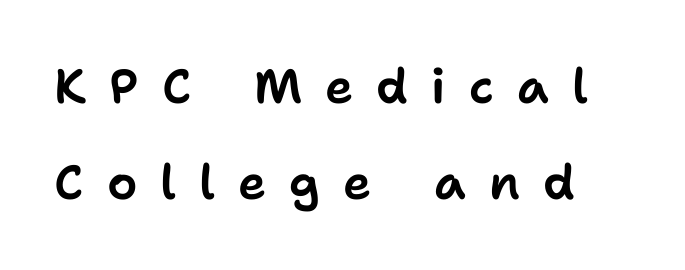
The passage shown has open, widely tracked lettering throughout. Spacing verdict: proportional, widths tailored to each character. Rows of type keep a wide berth in the vertical direction. The letters carry no serifs — their stems end cleanly without finishing strokes. Does the lettering tilt? It doesn't — this is upright. The foot of each line stays bare and open.
